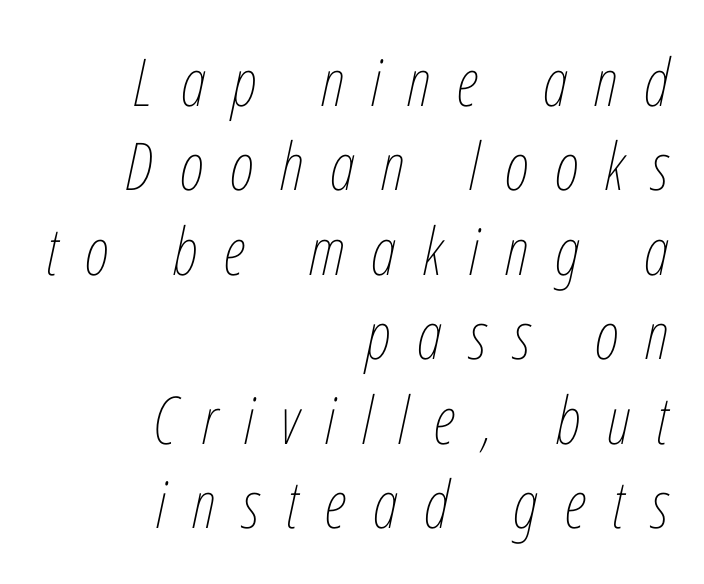
The image shows 66 px thin, condensed type, italic (leaning right); set right-aligned, normal line spacing (1.28x), unusually wide letter spacing (+0.4 em), not underlined; low stroke contrast and a medium x-height.
